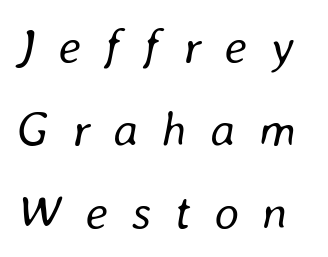
Unmarked baselines from the first word to the last. Note the varied advance widths — an 'i' is clearly narrower than an 'm'. There's an unmistakable incline to the writing here. On a weight scale, this lands at 450 or below. The block of text has a typical density, with ordinary space between rows. The rendering inserts visible extra space after every character.
